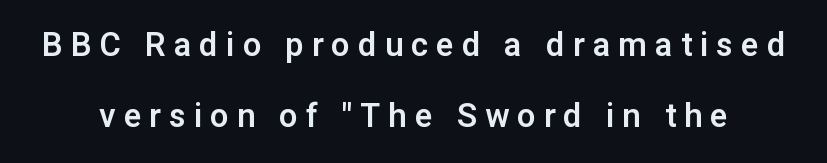
Q: Is the text italic (slanted)? A: No, it is upright.
Q: Is the typeface a serif or a sans-serif typeface? A: Sans-serif.
Q: Is the text underlined? A: No.
Q: Is the spacing between letters normal or unusually wide? A: Unusually wide.
Q: Is the spacing between lines tight, normal or loose? A: Loose.
Q: Width (condensed, normal, or wide)? A: Normal.
Q: Stroke contrast? A: Low.
Q: x-height? A: Medium.
Q: Monospaced? A: No.
